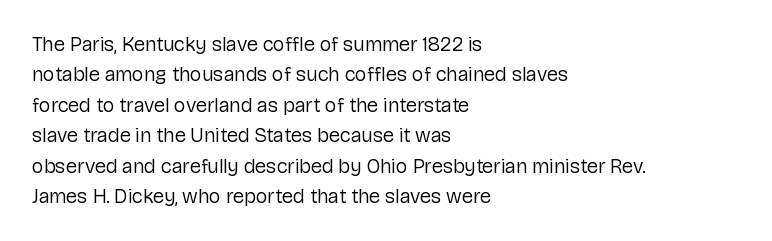
The typesetting does not lean heavy: it is not bold. Words appear dense and cohesive because spacing is normal. Every character sits straight up, as roman type does. What's the leading like? Ordinary, nothing unusual. Glance below the letters and you will spot only blank space.
